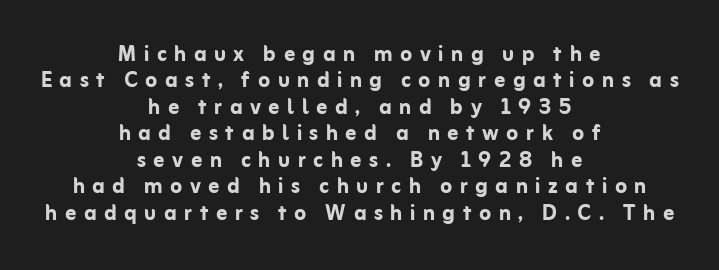
The image shows 27 px bold type, upright; set centered, tight line spacing (0.98x), unusually wide letter spacing (+0.28 em), not underlined.
